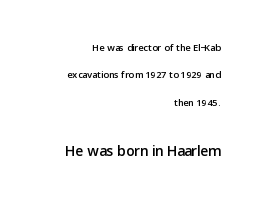
Q: Is the text italic (slanted)? A: No, it is upright.
Q: Is the text underlined? A: No.
Q: How is the paragraph aligned? A: Right-aligned.
Q: Is the spacing between letters normal or unusually wide? A: Normal.
Q: Is the spacing between lines tight, normal or loose? A: Loose.
Q: Which block of text is set in a larger size, the first (top) or the second (bottom)? A: The second (bottom) one.
